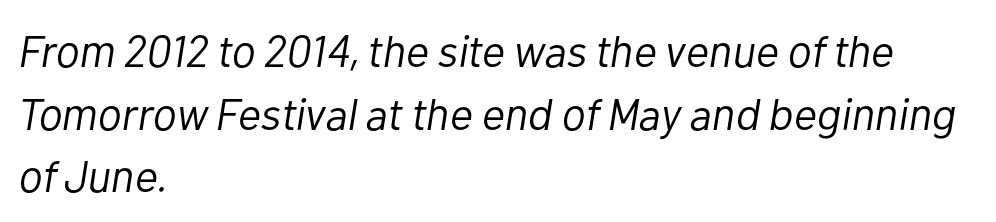
Notice how the stems are inclined rather than vertical — that's the hallmark of italics. Compared with typical paragraphs, the rows here are spaced about the same. Left-aligned paragraph, ragged on the right. The line texture is even and compact thanks to regular tracking. Stem width sits at or under what a default text font uses.
